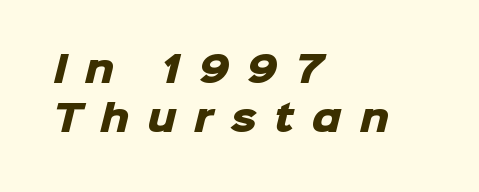
Leading: standard. Rule under the text: the space is simply empty. Check where the strokes stop: nothing finishes them off — pure sans. Does the weight exceed regular? Yes, all the way to bold.
